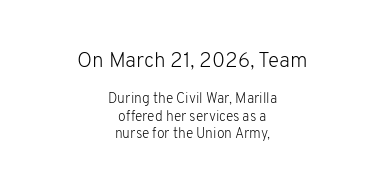
This is roman type, the default non-slanted kind. The earlier block is typeset at a bigger size than the later block. Vertical stems look standard width or narrower in stroke. The passage shown stacks its lines at a standard gap.
